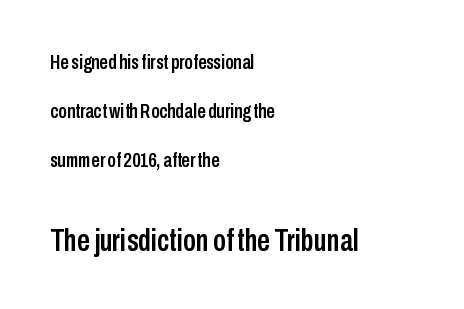
{"serif": "no", "italic": "no", "width": "condensed", "stroke_contrast": "low", "x_height": "medium", "monospaced": "no", "underline": "no", "align": "left", "line_spacing": "loose", "line_spacing_ratio": 2.33, "letter_spacing": "normal", "letter_spacing_em": 0.0, "larger_block": "second", "size_ratio": 1.52, "glyph_px": 32}
